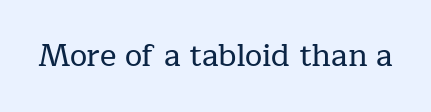
It's the straight-up-and-down kind of type. Here the designer chose a conventional face with non-uniform glyph widths. Check where the strokes stop: tiny serifs finish them off. The rendering keeps characters at their native spacing. Letters rest on an invisible, unmarked baseline.
